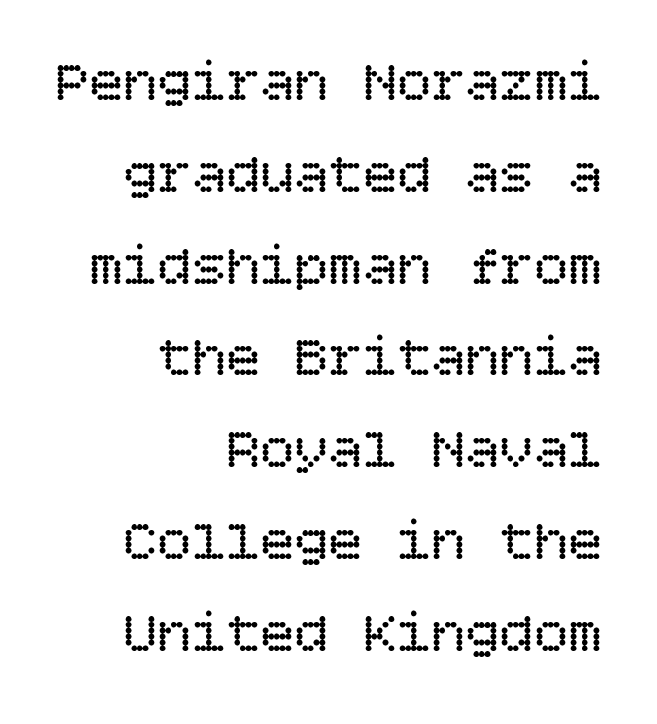
{"italic": "no", "bold": "no", "weight": "regular", "width": "normal", "stroke_contrast": "low", "x_height": "large", "underline": "no", "align": "right", "line_spacing": "normal", "line_spacing_ratio": 1.61, "letter_spacing": "normal", "letter_spacing_em": 0.0, "glyph_px": 57}
